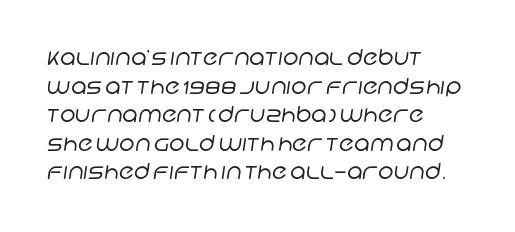
{"bold": "no", "underline": "no", "align": "left", "line_spacing": "normal", "line_spacing_ratio": 1.3, "letter_spacing": "normal", "letter_spacing_em": 0.0, "glyph_px": 22}
